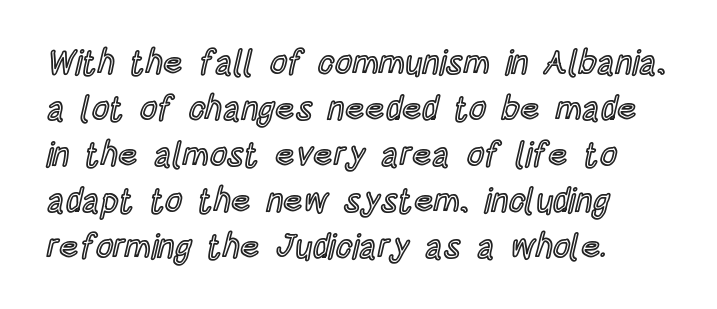
Anything drawn beneath the words? Only blank space. The text block is weighted toward the left margin, trailing off unevenly rightward. Notice how descenders clear the ascenders below comfortably — that's standard leading. Looks like regular typesetting: each glyph gets only the width it needs. There is no visible air inserted between adjacent glyphs.
